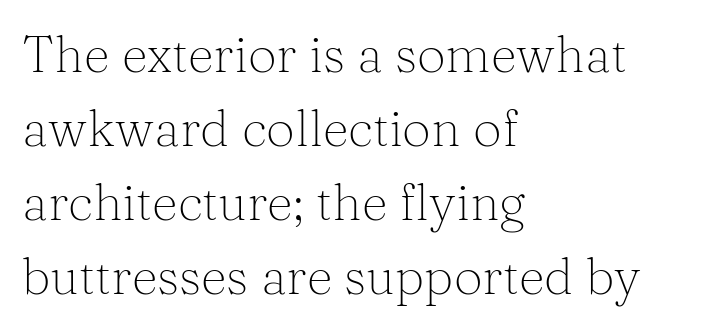
{"serif": "yes", "italic": "no", "bold": "no", "weight": "light", "width": "normal", "stroke_contrast": "medium", "x_height": "medium", "monospaced": "no", "underline": "no", "align": "left", "line_spacing": "normal", "line_spacing_ratio": 1.45, "letter_spacing": "normal", "letter_spacing_em": 0.0, "glyph_px": 51}
